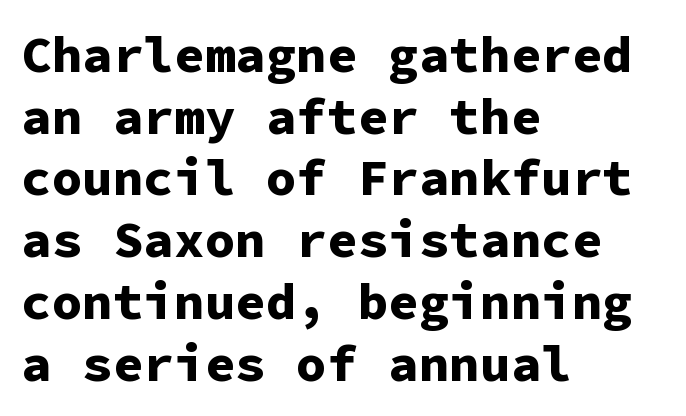
{"serif": "no", "italic": "no", "bold": "yes", "weight": "bold", "width": "normal", "stroke_contrast": "low", "x_height": "medium", "monospaced": "yes", "underline": "no", "align": "left", "line_spacing_ratio": 1.21, "letter_spacing": "normal", "letter_spacing_em": 0.0, "glyph_px": 51}
